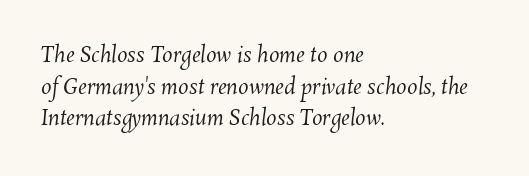
{"bold": "no", "underline": "no", "align": "left", "line_spacing": "normal", "line_spacing_ratio": 1.51, "letter_spacing": "normal", "letter_spacing_em": 0.0, "glyph_px": 21}
